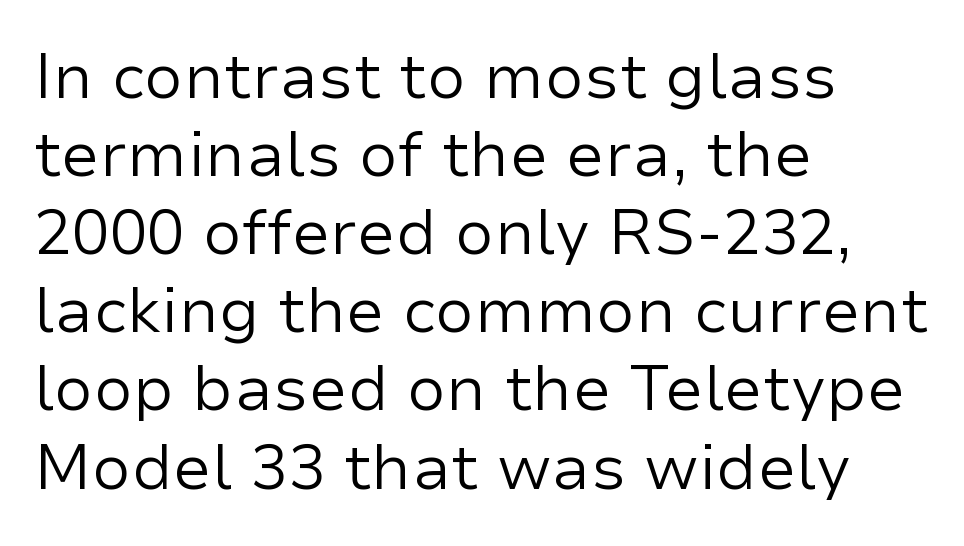
Q: Is the text bold? A: No.
Q: Is the text italic (slanted)? A: No, it is upright.
Q: Is the typeface a serif or a sans-serif typeface? A: Sans-serif.
Q: Is the text underlined? A: No.
Q: How is the paragraph aligned? A: Left-aligned.
Q: Is the spacing between letters normal or unusually wide? A: Normal.
Q: Width (condensed, normal, or wide)? A: Normal.
Q: Stroke contrast? A: Low.
Q: x-height? A: Medium.
Q: Monospaced? A: No.
